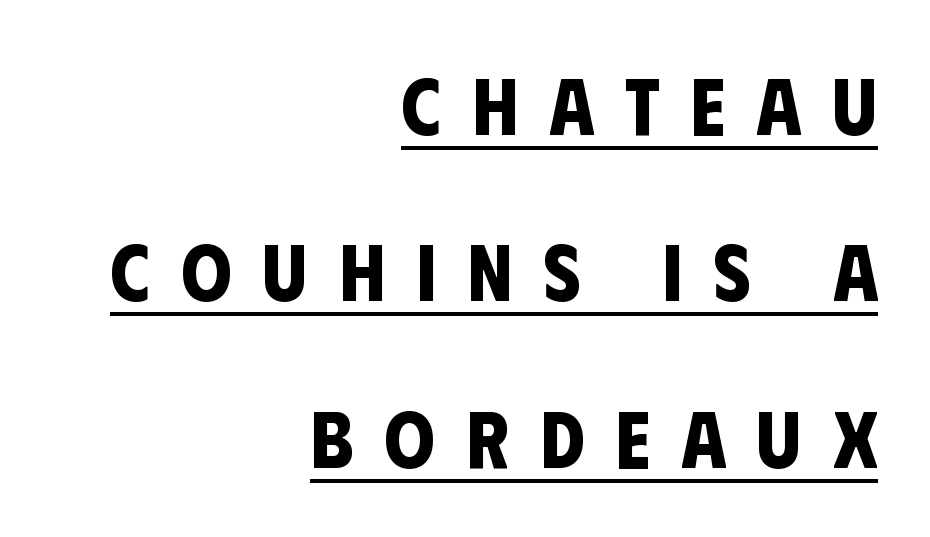
{"serif": "no", "bold": "yes", "weight": "bold", "width": "condensed", "stroke_contrast": "low", "x_height": "large", "monospaced": "no", "underline": "yes", "align": "right", "line_spacing": "loose", "line_spacing_ratio": 2.08, "letter_spacing": "wide", "letter_spacing_em": 0.39, "glyph_px": 80}
